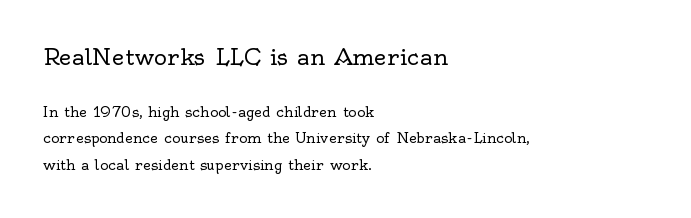
Q: Is the text bold? A: No.
Q: Is the text italic (slanted)? A: No, it is upright.
Q: Is the text underlined? A: No.
Q: How is the paragraph aligned? A: Left-aligned.
Q: Is the spacing between letters normal or unusually wide? A: Normal.
Q: Is the spacing between lines tight, normal or loose? A: Loose.
Q: Which block of text is set in a larger size, the first (top) or the second (bottom)? A: The first (top) one.
